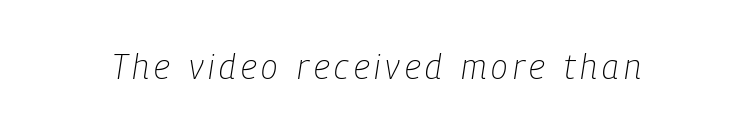
The string is rendered with underlining switched off. Caption: face not bold, strokes unweighted. Style check: oblique. Do the characters align in a grid? No, the font is proportional.
